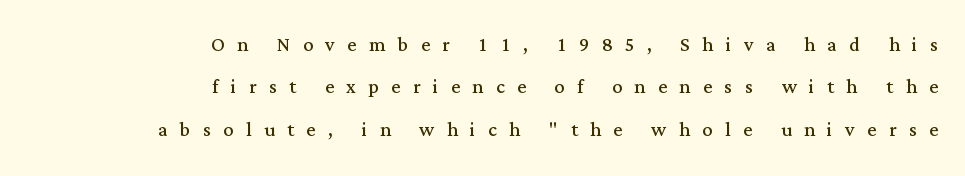
{"italic": "no", "bold": "no", "underline": "no", "align": "right", "line_spacing": "normal", "line_spacing_ratio": 1.7, "letter_spacing": "wide", "letter_spacing_em": 0.5, "glyph_px": 25}
